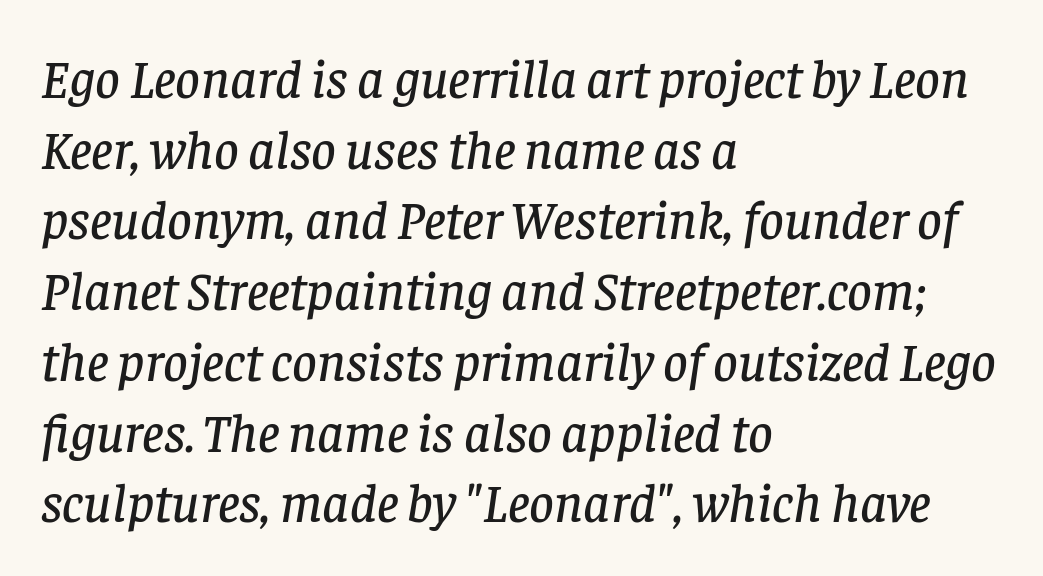
Honestly, the letter spacing is just normal — you wouldn't notice it. The passage shown is typeset with a serif family. Visually the block forms a straight wall on the left and a jagged coastline on the right. The space between consecutive lines is moderate. The face used here has a pronounced slope to its letters.
